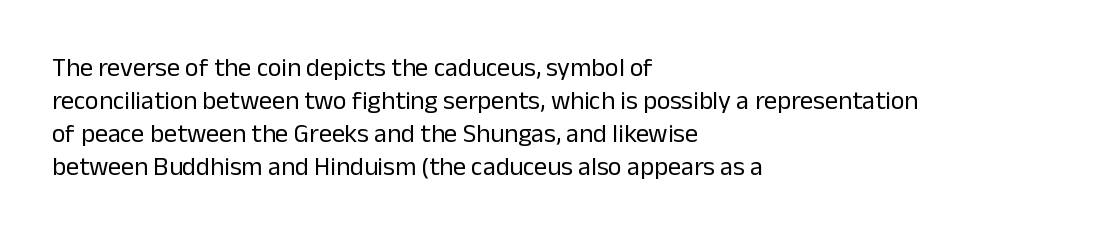
Q: Is the text bold? A: No.
Q: Is the text italic (slanted)? A: No, it is upright.
Q: Is the text underlined? A: No.
Q: How is the paragraph aligned? A: Left-aligned.
Q: Is the spacing between letters normal or unusually wide? A: Normal.
Q: Is the spacing between lines tight, normal or loose? A: Normal.
